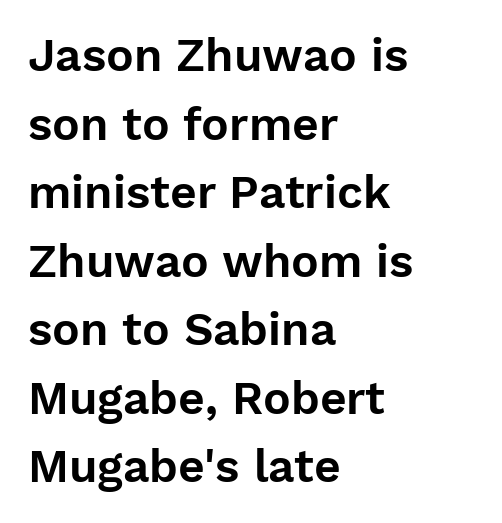
Each new line begins a customary step beneath the previous one. This is sans-serif lettering, the kind often seen on screens and signage. Each letter keeps its own natural width here, so spacing adapts to shape. The tracking reads as untouched default to a designer's eye. The zone under the glyphs is completely vacant. Italic: no, the glyphs are upright roman.
